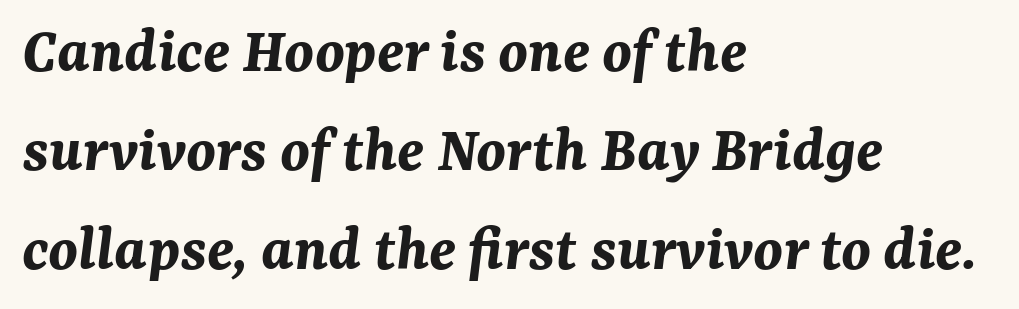
The font's italic variant was chosen for this text. How are the letters spaced? Ordinarily, with no added tracking. On the weight axis this lands at bold, roughly 700. A clean baseline with only descenders dipping below it.
